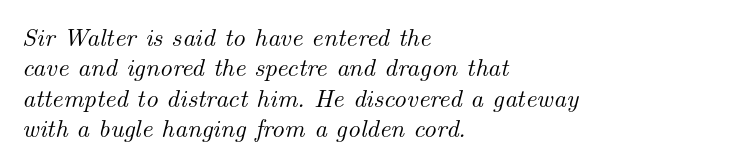
The image shows 25 px text type, italic (leaning right); set left-aligned, line spacing 1.22x, normal letter spacing, not underlined.
